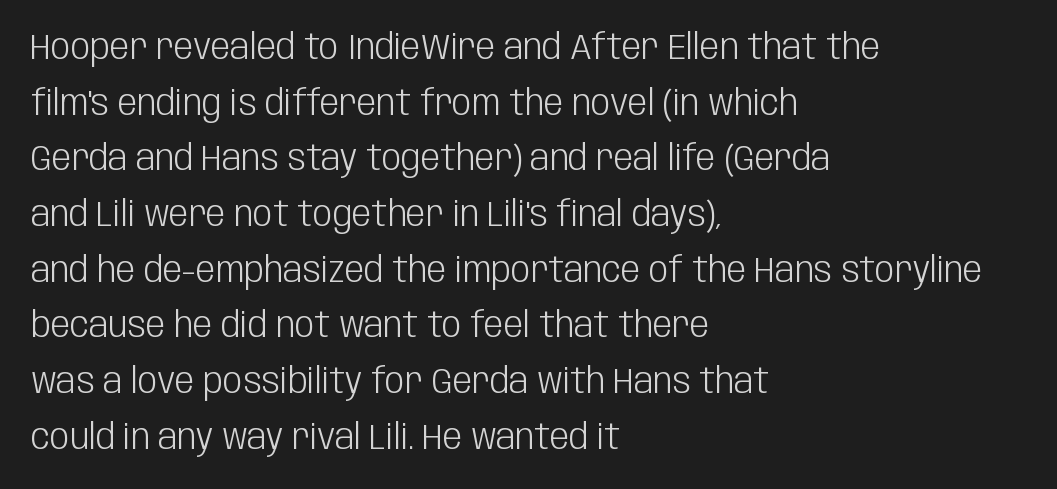
Evenly set lines give the paragraph a standard silhouette. Does the lettering tilt? It doesn't — this is upright. Weight: regular or lighter. Leftover space on each line is placed entirely after the last word.
